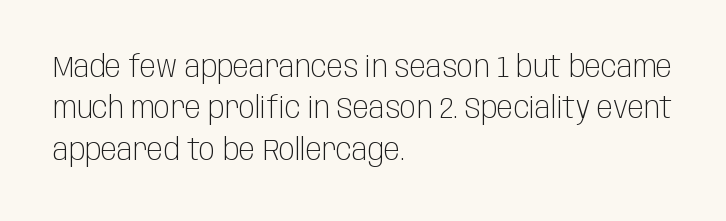
Q: Is the text bold? A: No.
Q: Is the text italic (slanted)? A: No, it is upright.
Q: Is the typeface a serif or a sans-serif typeface? A: Sans-serif.
Q: Is the text underlined? A: No.
Q: How is the paragraph aligned? A: Left-aligned.
Q: Is the spacing between letters normal or unusually wide? A: Normal.
Q: Is the spacing between lines tight, normal or loose? A: Normal.
Q: Width (condensed, normal, or wide)? A: Condensed.
Q: Stroke contrast? A: Low.
Q: x-height? A: Large.
Q: Monospaced? A: No.
